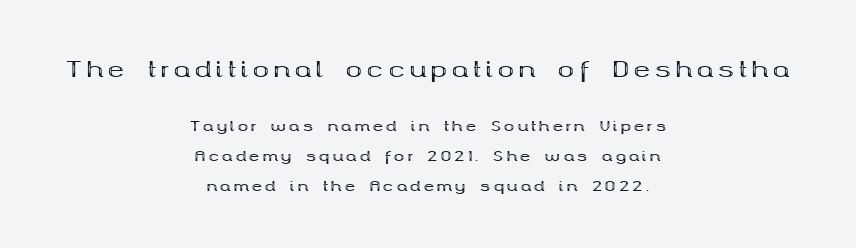
{"italic": "no", "bold": "yes", "underline": "no", "align": "center", "line_spacing": "loose", "line_spacing_ratio": 2.12, "letter_spacing": "wide", "letter_spacing_em": 0.21, "larger_block": "first", "size_ratio": 1.57, "glyph_px": 22}
